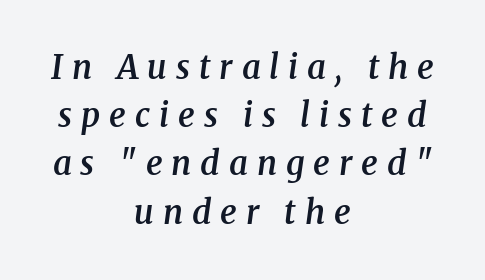
{"serif": "yes", "italic": "yes", "lean": "right", "slant_degrees": 8, "bold": "semi", "weight": "semibold", "width": "normal", "stroke_contrast": "medium", "x_height": "medium", "monospaced": "no", "underline": "no", "align": "center", "line_spacing": "normal", "line_spacing_ratio": 1.46, "letter_spacing": "wide", "letter_spacing_em": 0.27, "glyph_px": 33}
